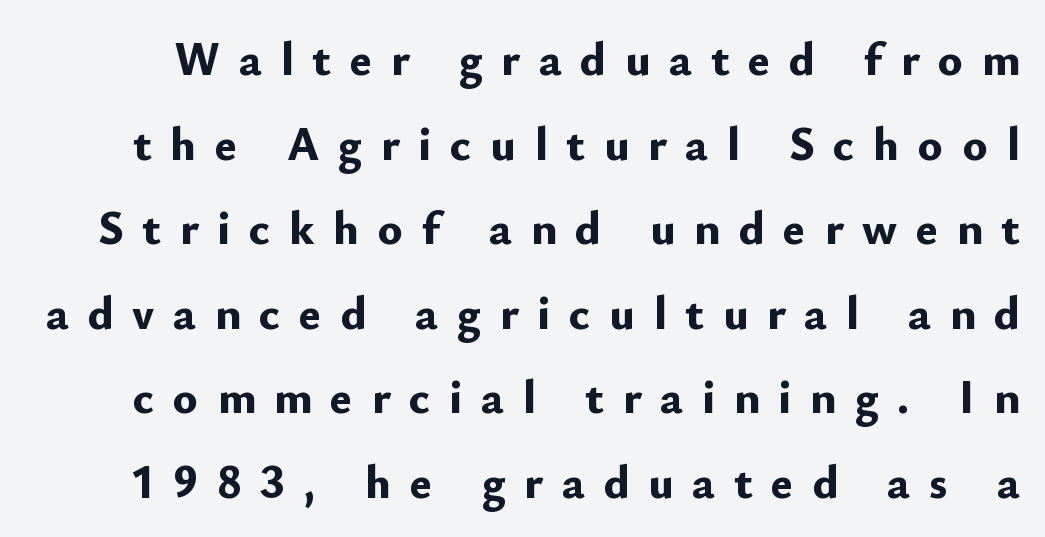
{"serif": "no", "italic": "no", "bold": "yes", "weight": "bold", "width": "normal", "stroke_contrast": "low", "x_height": "small", "monospaced": "no", "underline": "no", "line_spacing_ratio": 1.8, "letter_spacing": "wide", "letter_spacing_em": 0.4, "glyph_px": 47}
